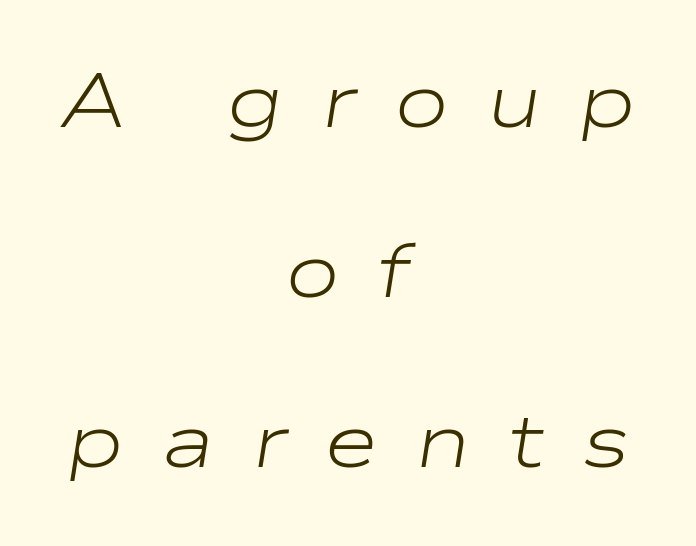
The face looks like a standard text weight, possibly lighter. Letter spacing: wide. Lines of text with bare space underneath. Italic? Definitely — the glyphs are oblique. Spacing verdict: proportional, widths tailored to each character.
